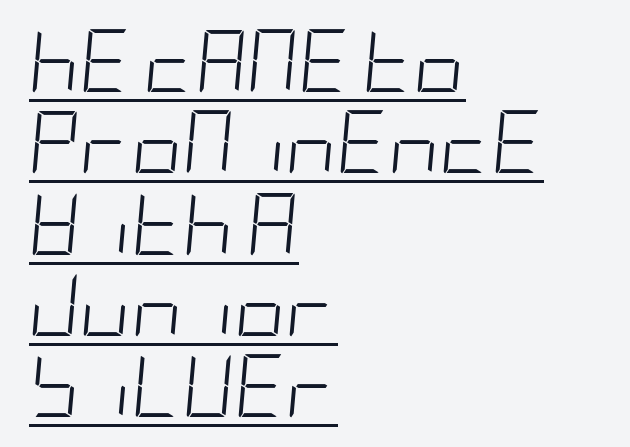
{"italic": "yes", "lean": "right", "slant_degrees": 5, "bold": "no", "weight": "light", "width": "condensed", "stroke_contrast": "low", "x_height": "large", "underline": "yes", "align": "left", "line_spacing": "normal", "line_spacing_ratio": 1.29, "letter_spacing": "normal", "letter_spacing_em": 0.0, "glyph_px": 63}
